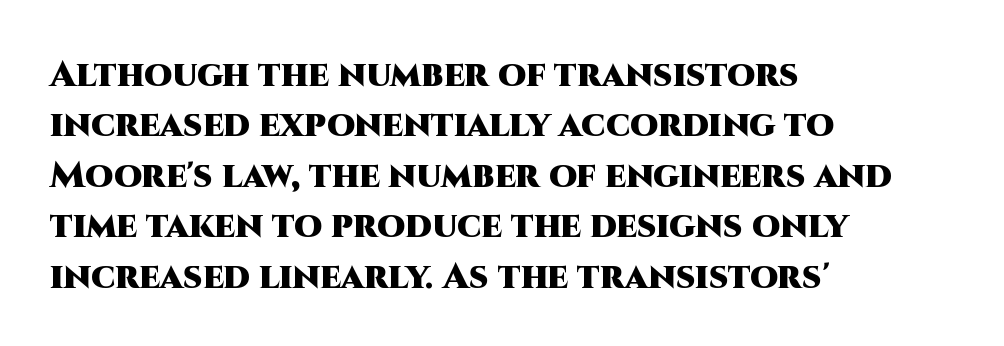
{"serif": "no", "italic": "no", "bold": "yes", "weight": "heavy", "width": "normal", "stroke_contrast": "high", "x_height": "large", "monospaced": "no", "underline": "no", "align": "left", "line_spacing": "normal", "line_spacing_ratio": 1.4, "letter_spacing": "normal", "letter_spacing_em": 0.0, "glyph_px": 36}
